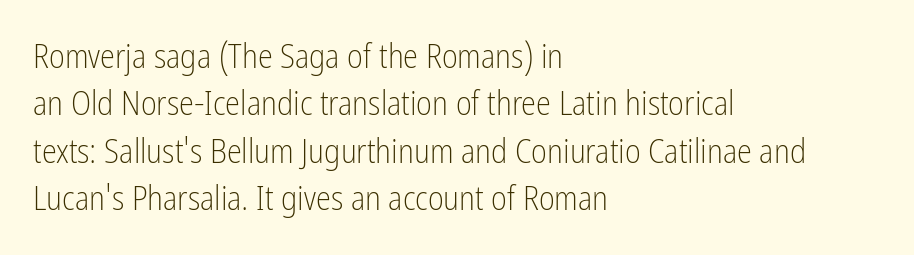
The image shows 34 px light, condensed sans-serif type, upright; set left-aligned, normal line spacing (1.39x), normal letter spacing, not underlined; low stroke contrast and a medium x-height.
